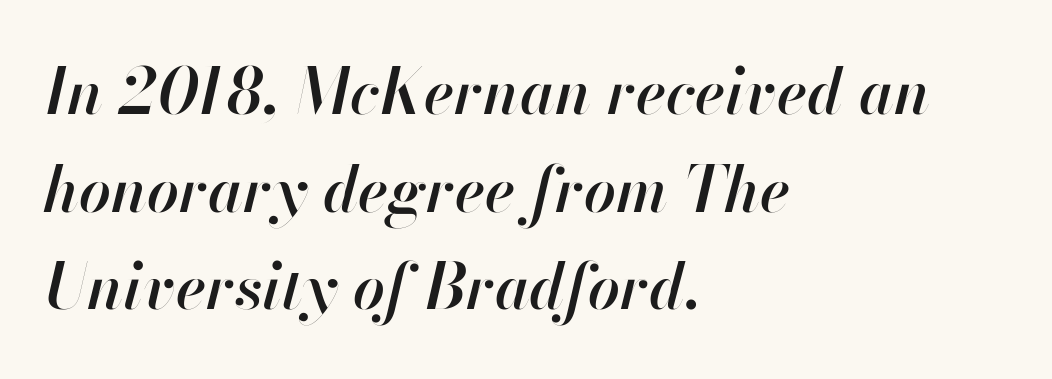
The glyphs have the mass of a demibold cut, below bold. Observe the ordinary spacing: letters are neighbours, not strangers. Here the designer chose a conventional face with non-uniform glyph widths. A classic flush-left, rag-right setting is used for this passage. Interline gaps are of average width in this sample.
